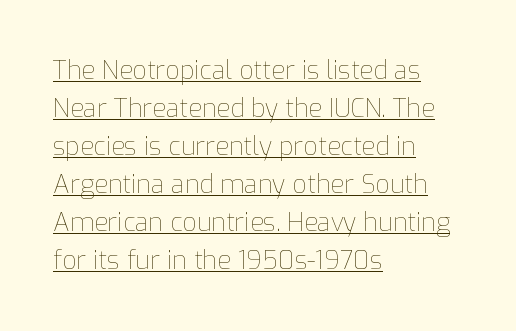
The image shows 25 px text type, upright; set left-aligned, normal line spacing (1.52x), normal letter spacing, underlined.
